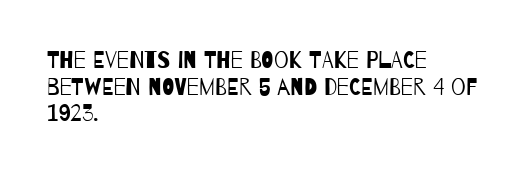
{"bold": "no", "underline": "no", "align": "left", "line_spacing_ratio": 1.16, "letter_spacing": "normal", "letter_spacing_em": 0.0, "glyph_px": 23}
